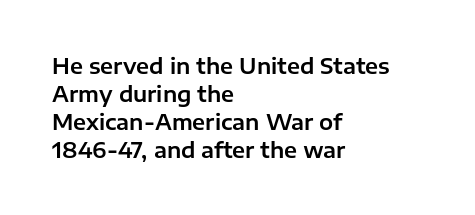
If you measured baseline to baseline, you'd find a middling distance. Descenders are the only things crossing below the line. The lines in this sample share a left origin and differ only in where they stop. Letter spacing: default. Quick note: not italic, upright.
